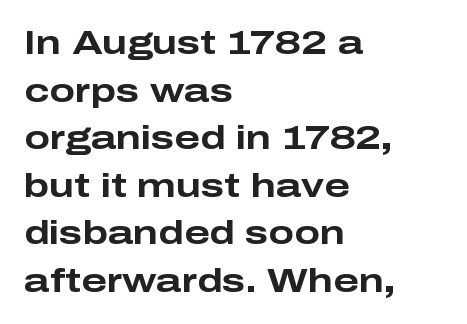
{"serif": "no", "italic": "no", "bold": "yes", "weight": "bold", "width": "wide", "stroke_contrast": "low", "x_height": "medium", "monospaced": "no", "underline": "no", "align": "left", "line_spacing": "normal", "line_spacing_ratio": 1.4, "letter_spacing": "normal", "letter_spacing_em": 0.0, "glyph_px": 34}
